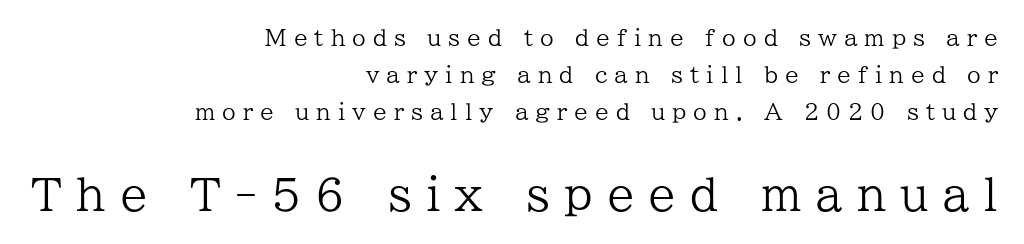
The gaps between neighbouring characters are conspicuously large. A typesetter would call this leading conventional body-copy spacing. Horizontally, the lines are justified to the trailing edge only. The typography opts for an upright posture over an oblique one. Typographically, this falls in the serif category.
